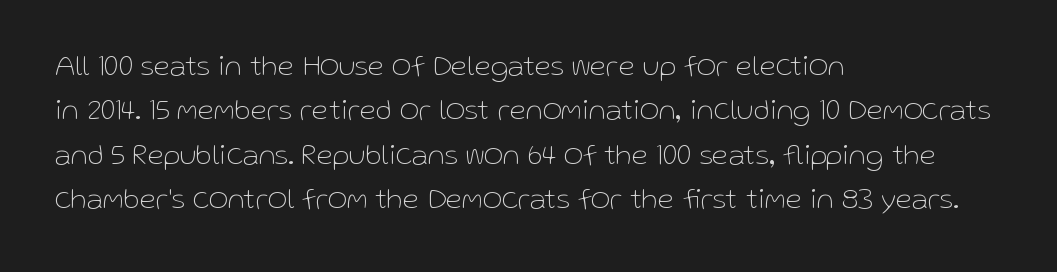
Q: Is the text bold? A: No.
Q: Is the text italic (slanted)? A: No, it is upright.
Q: Is the typeface a serif or a sans-serif typeface? A: Sans-serif.
Q: Is the text underlined? A: No.
Q: How is the paragraph aligned? A: Left-aligned.
Q: Is the spacing between letters normal or unusually wide? A: Normal.
Q: Is the spacing between lines tight, normal or loose? A: Normal.
Q: Width (condensed, normal, or wide)? A: Normal.
Q: Stroke contrast? A: Low.
Q: x-height? A: Medium.
Q: Monospaced? A: No.
